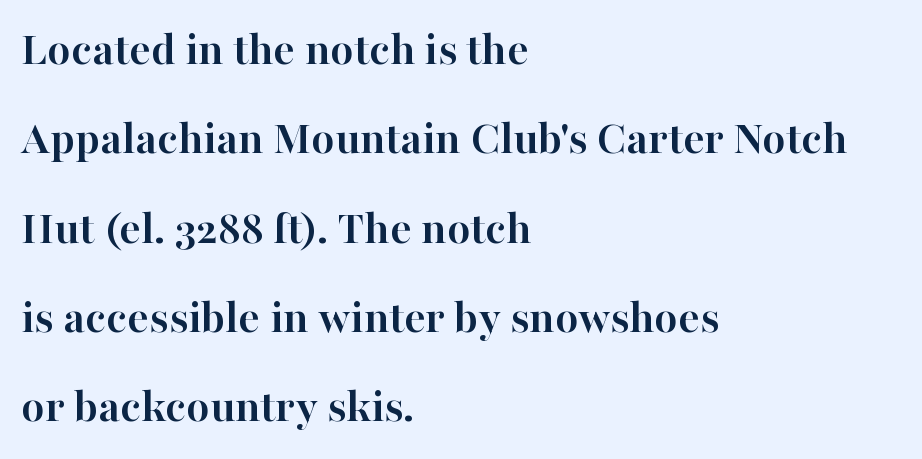
A full-strength bold gives these letters their thick strokes. What kind of face is this? One with serifs. Type without underlining. Standard letterfit; no display-style spreading of the glyphs. The letters stand straight up with perfectly vertical stems. Looks like regular typesetting: each glyph gets only the width it needs.
